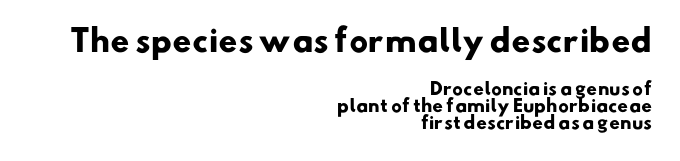
{"serif": "no", "bold": "yes", "weight": "heavy", "width": "normal", "stroke_contrast": "low", "x_height": "small", "monospaced": "no", "underline": "no", "align": "right", "line_spacing": "tight", "line_spacing_ratio": 0.98, "letter_spacing": "normal", "letter_spacing_em": 0.0, "larger_block": "first", "size_ratio": 1.76, "glyph_px": 30}
